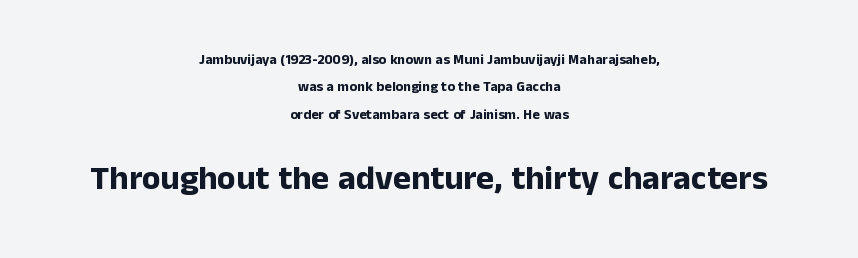
Q: Is the text bold? A: Yes.
Q: Is the text italic (slanted)? A: No, it is upright.
Q: Is the typeface a serif or a sans-serif typeface? A: Sans-serif.
Q: Is the text underlined? A: No.
Q: How is the paragraph aligned? A: Centered.
Q: Is the spacing between letters normal or unusually wide? A: Normal.
Q: Is the spacing between lines tight, normal or loose? A: Loose.
Q: Which block of text is set in a larger size, the first (top) or the second (bottom)? A: The second (bottom) one.
Q: Width (condensed, normal, or wide)? A: Normal.
Q: Stroke contrast? A: Low.
Q: x-height? A: Medium.
Q: Monospaced? A: No.
